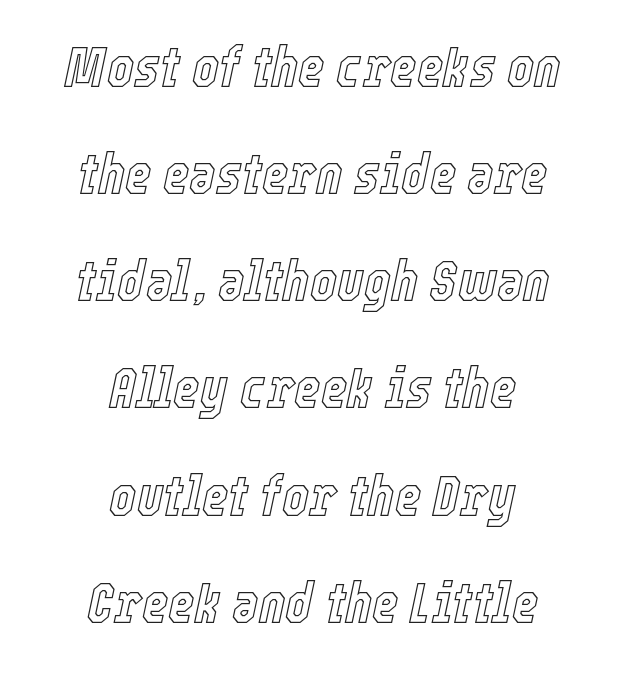
{"italic": "yes", "lean": "right", "slant_degrees": 12, "width": "condensed", "x_height": "medium", "monospaced": "no", "underline": "no", "align": "center", "line_spacing_ratio": 1.88, "letter_spacing": "normal", "letter_spacing_em": 0.0, "glyph_px": 57}
